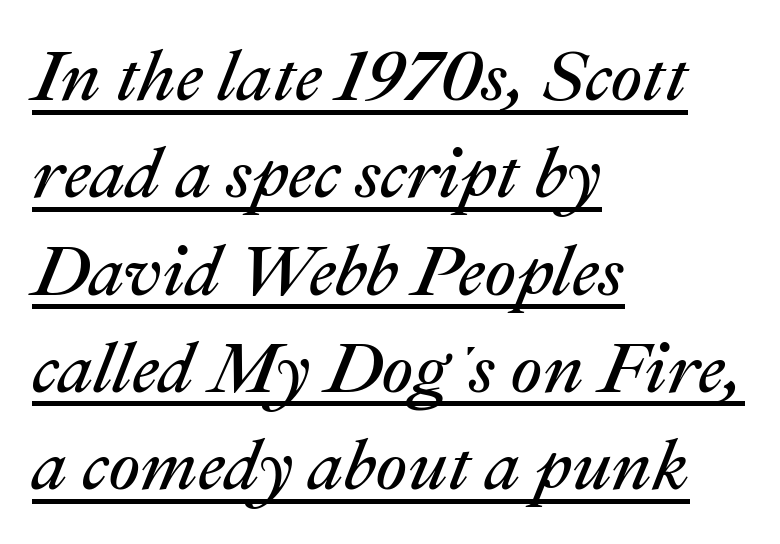
Leftover space on each line is placed entirely after the last word. This rendering features underlined lettering. Line spacing here is normal. Would a proofreader flag this as italicized? Yes. Each letter keeps its own natural width here, so spacing adapts to shape. Tracking value appears to be zero — textbook default spacing.
